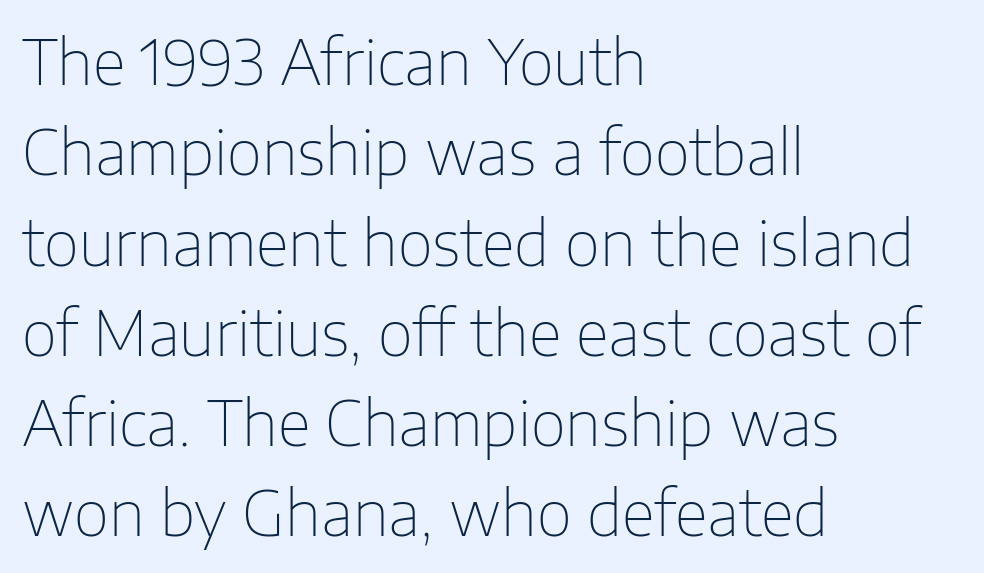
The image shows 61 px thin sans-serif type, upright; set left-aligned, normal line spacing (1.48x), normal letter spacing, not underlined; low stroke contrast and a medium x-height.
